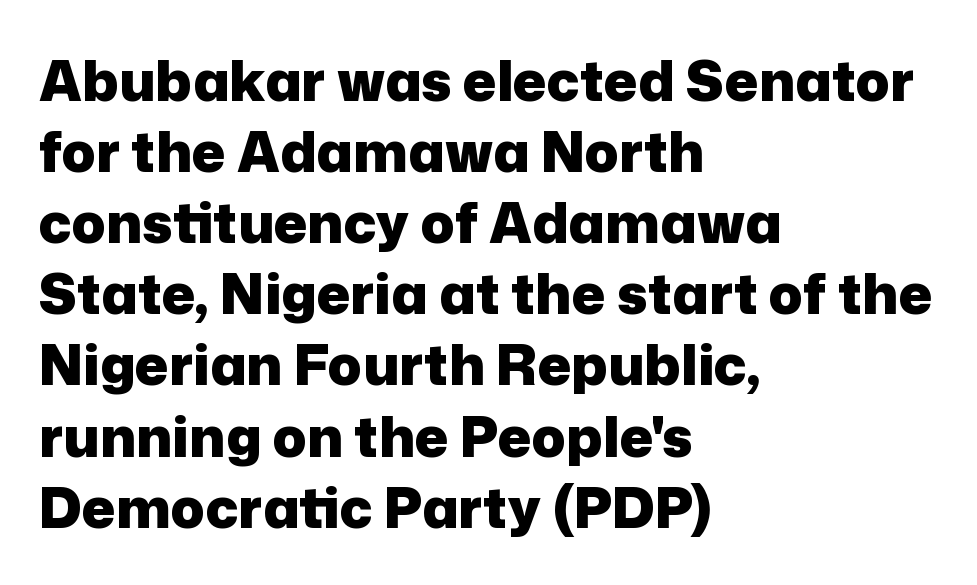
{"serif": "no", "italic": "no", "bold": "yes", "weight": "heavy", "width": "normal", "stroke_contrast": "low", "x_height": "medium", "monospaced": "no", "underline": "no", "align": "left", "line_spacing": "normal", "line_spacing_ratio": 1.27, "letter_spacing": "normal", "letter_spacing_em": 0.0, "glyph_px": 56}
